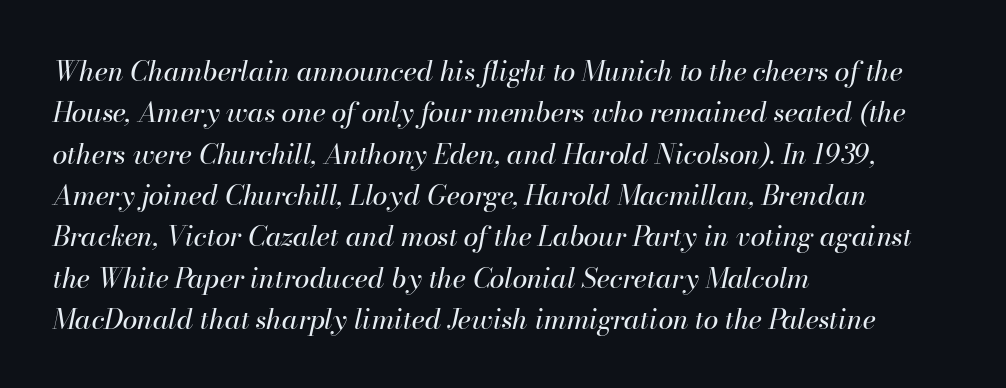
These lines stack with their left ends in a neat column. Compared with typical paragraphs, the rows here are spaced about the same. These glyphs show unthickened strokes, regular width or finer. In terms of letterspacing, this is plain default setting. Yep, that's italic — everything's leaning. A bare baseline throughout the passage.
